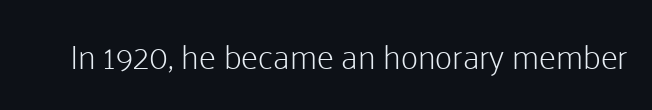
Q: Is the text bold? A: No.
Q: Is the text italic (slanted)? A: No, it is upright.
Q: Is the typeface a serif or a sans-serif typeface? A: Sans-serif.
Q: Is the text underlined? A: No.
Q: Is the spacing between letters normal or unusually wide? A: Normal.
Q: Width (condensed, normal, or wide)? A: Normal.
Q: Stroke contrast? A: Low.
Q: x-height? A: Medium.
Q: Monospaced? A: No.
